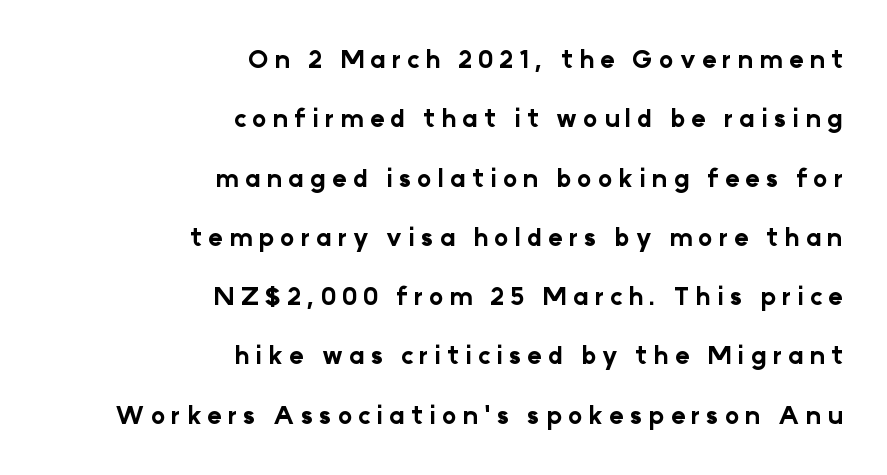
{"italic": "no", "bold": "yes", "underline": "no", "align": "right", "line_spacing": "loose", "line_spacing_ratio": 2.47, "letter_spacing": "wide", "letter_spacing_em": 0.25, "glyph_px": 24}
